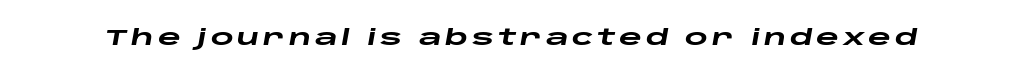
This rendering features lettering with no underline. An italicized treatment has been applied to the whole sample. The typesetting leans heavy: a genuine bold.
